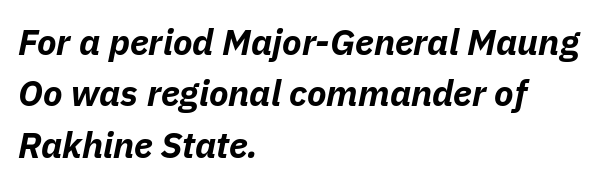
The image shows 36 px bold type, italic (leaning right); set left-aligned, normal line spacing (1.43x), normal letter spacing, not underlined; low stroke contrast and a medium x-height.
